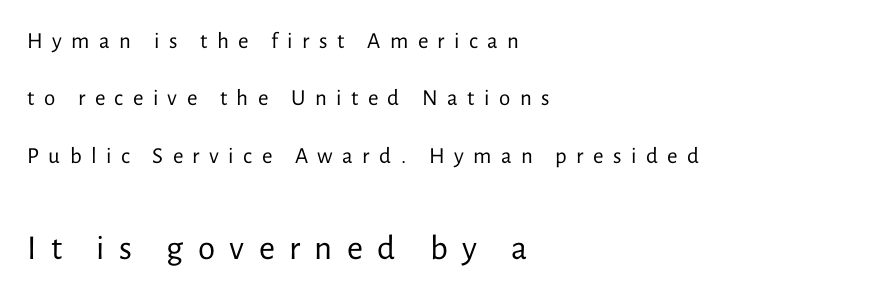
The second block has been scaled up relative to the first. Every row of glyphs begins at an identical x-position on the left. The characters are drawn with everyday or finer stroke widths. Loose tracking; the words dissolve into strings of separated letters.
